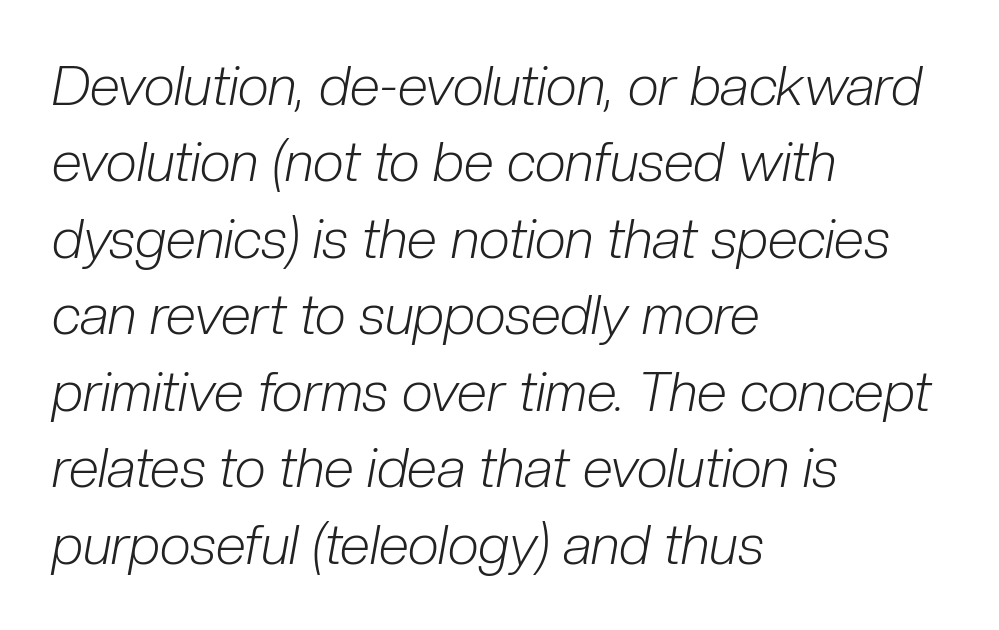
Q: Is the text bold? A: No.
Q: Is the text italic (slanted)? A: Yes, it leans right by about 10 degrees.
Q: Is the text underlined? A: No.
Q: How is the paragraph aligned? A: Left-aligned.
Q: Is the spacing between letters normal or unusually wide? A: Normal.
Q: Is the spacing between lines tight, normal or loose? A: Normal.
Q: Width (condensed, normal, or wide)? A: Condensed.
Q: Stroke contrast? A: Low.
Q: x-height? A: Medium.
Q: Monospaced? A: No.
